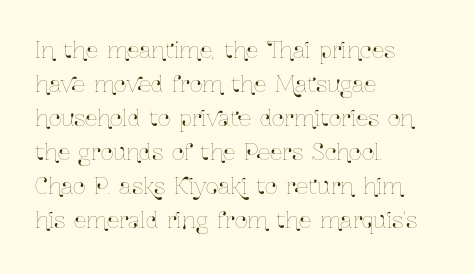
{"italic": "no", "underline": "no", "align": "left", "line_spacing": "normal", "line_spacing_ratio": 1.55, "letter_spacing": "normal", "letter_spacing_em": 0.0, "glyph_px": 22}
